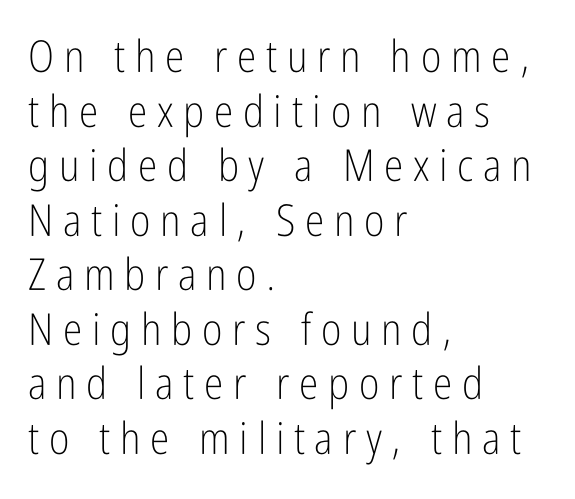
The image shows 44 px light, condensed sans-serif type, upright; set left-aligned, line spacing 1.24x, unusually wide letter spacing (+0.22 em), not underlined; low stroke contrast and a medium x-height.
